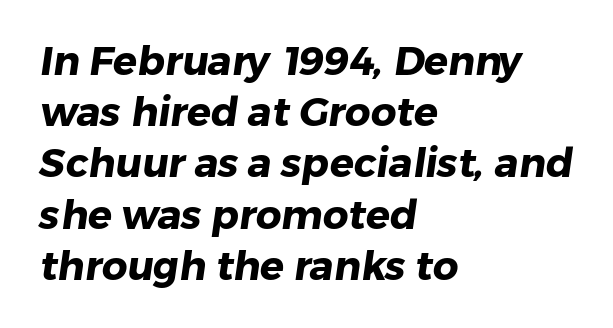
Check under the words: just untouched page. The letters advance in unequal steps, a hallmark of proportional type. Line beginnings align vertically; line endings do not. Pretty heavy lettering here — definitely bold. Horizontal bands of white between lines are of average thickness. The type is set solid horizontally, with unmodified tracking.
